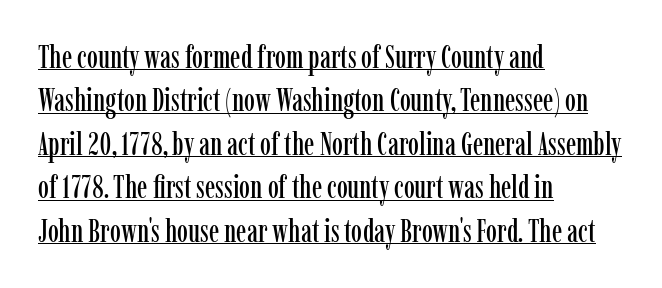
Where is the straight margin? On the left. Words appear dense and cohesive because spacing is normal. The rendering uses a moderate line-height, typical for paragraphs. Honestly, the underline is the first thing you notice here. Is there any slant? The stems are plumb.
